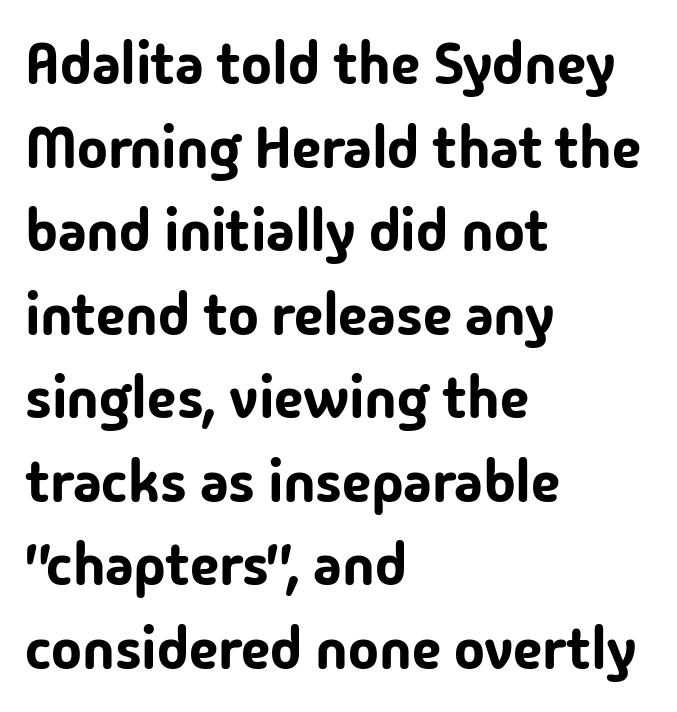
Q: Is the text italic (slanted)? A: No, it is upright.
Q: Is the typeface a serif or a sans-serif typeface? A: Sans-serif.
Q: Is the text underlined? A: No.
Q: How is the paragraph aligned? A: Left-aligned.
Q: Is the spacing between letters normal or unusually wide? A: Normal.
Q: Is the spacing between lines tight, normal or loose? A: Normal.
Q: Width (condensed, normal, or wide)? A: Normal.
Q: Stroke contrast? A: Low.
Q: x-height? A: Medium.
Q: Monospaced? A: No.
